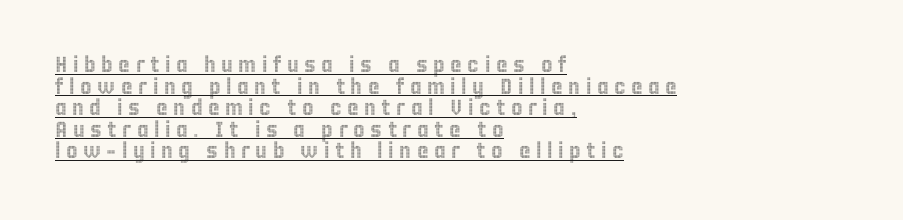
The image shows 22 px text type, upright; set left-aligned, tight line spacing (0.98x), unusually wide letter spacing (+0.25 em), underlined.
